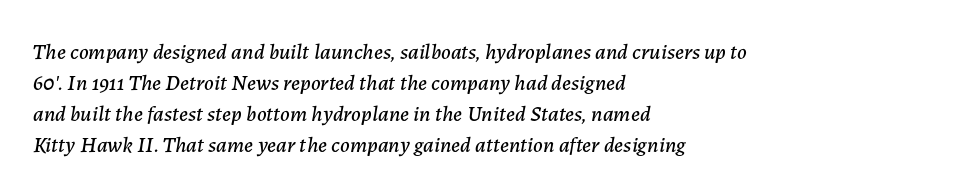
The image shows 22 px text type, italic (leaning right); set left-aligned, normal line spacing (1.41x), normal letter spacing, not underlined.
